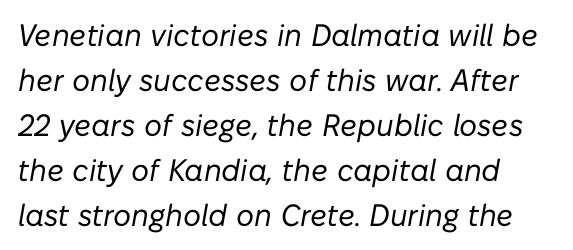
This reads as an unemphasized weight, regular at the heaviest. If you measured baseline to baseline, you'd find a middling distance. Here the glyphs are tracked normally, forming tight word shapes. Line starts are locked; line ends wander.
